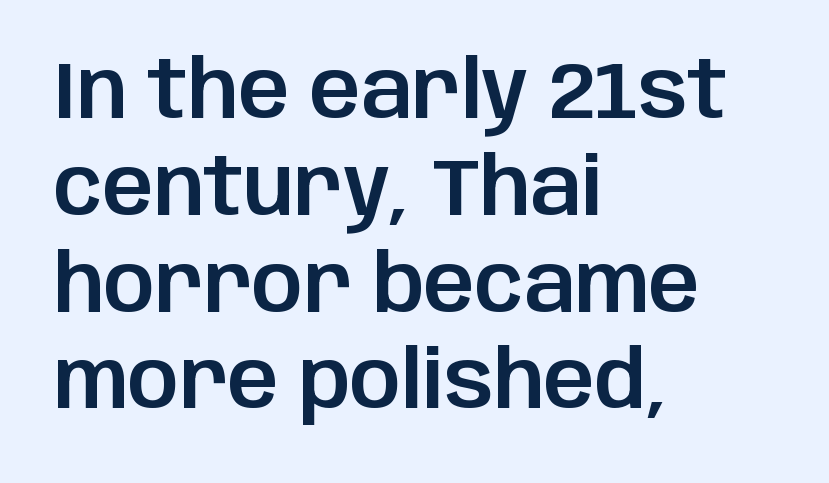
Q: Is the text italic (slanted)? A: No, it is upright.
Q: Is the typeface a serif or a sans-serif typeface? A: Sans-serif.
Q: Is the text underlined? A: No.
Q: How is the paragraph aligned? A: Left-aligned.
Q: Is the spacing between letters normal or unusually wide? A: Normal.
Q: Width (condensed, normal, or wide)? A: Normal.
Q: Stroke contrast? A: Low.
Q: x-height? A: Large.
Q: Monospaced? A: No.
